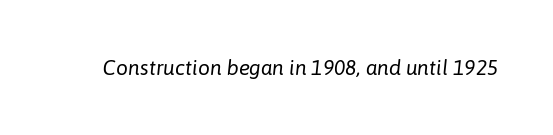
Q: Is the text bold? A: No.
Q: Is the text italic (slanted)? A: Yes, it leans right by about 6 degrees.
Q: Is the text underlined? A: No.
Q: Is the spacing between letters normal or unusually wide? A: Normal.
